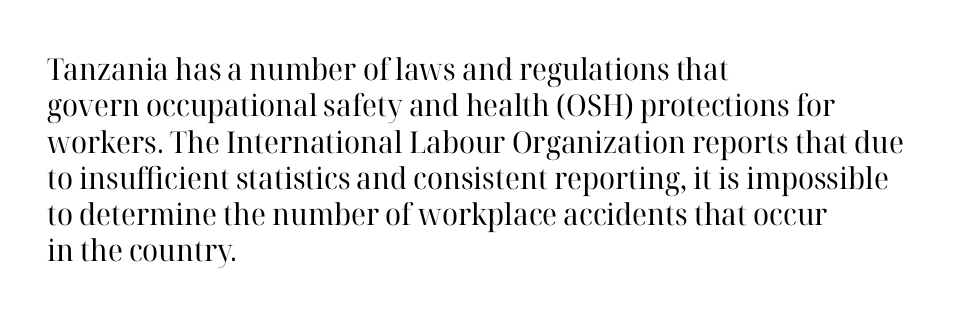
{"serif": "yes", "italic": "no", "bold": "no", "weight": "regular", "width": "normal", "stroke_contrast": "high", "x_height": "medium", "monospaced": "no", "underline": "no", "align": "left", "line_spacing_ratio": 1.21, "letter_spacing": "normal", "letter_spacing_em": 0.0, "glyph_px": 30}
